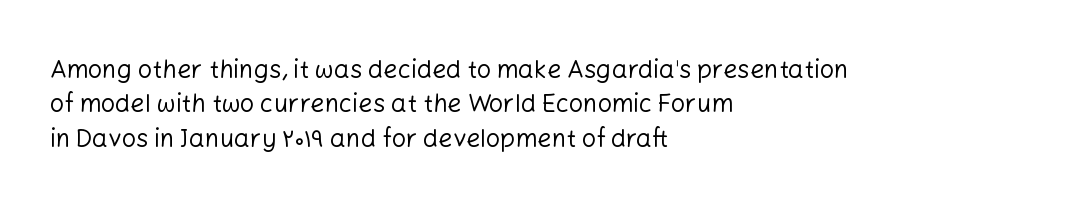
Q: Is the text bold? A: No.
Q: Is the text italic (slanted)? A: No, it is upright.
Q: Is the text underlined? A: No.
Q: How is the paragraph aligned? A: Left-aligned.
Q: Is the spacing between letters normal or unusually wide? A: Normal.
Q: Is the spacing between lines tight, normal or loose? A: Normal.
